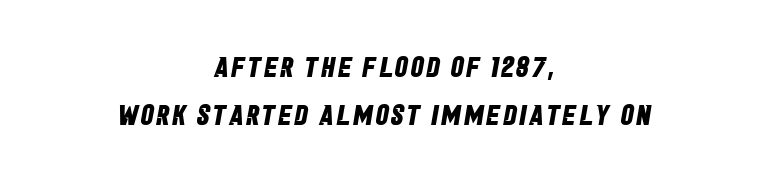
The image shows 29 px bold, condensed sans-serif type; set centered, normal line spacing (1.64x), not underlined; low stroke contrast and a large x-height.
